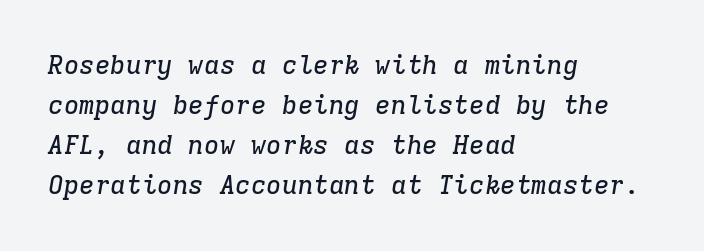
Is the block centered? No — it sits flush against the left margin. Lines of text with bare space underneath. A typesetter would call this zero additional tracking. Is the type slanted? Yes — the strokes lean at a clear angle. Notice how descenders clear the ascenders below comfortably — that's standard leading.
